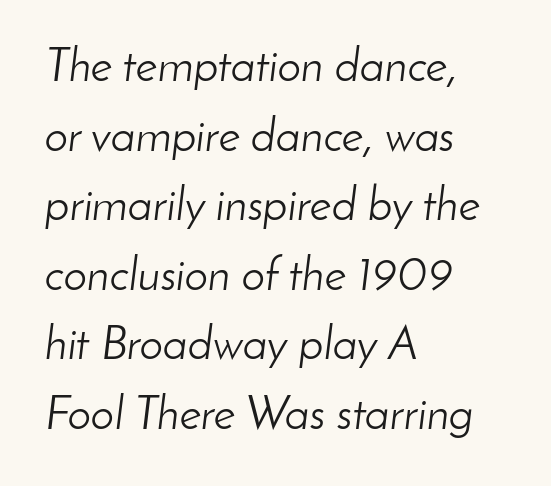
{"italic": "yes", "lean": "right", "slant_degrees": 8, "bold": "no", "weight": "light", "width": "normal", "stroke_contrast": "low", "x_height": "small", "monospaced": "no", "underline": "no", "align": "left", "line_spacing": "normal", "line_spacing_ratio": 1.48, "letter_spacing": "normal", "letter_spacing_em": 0.0, "glyph_px": 47}
